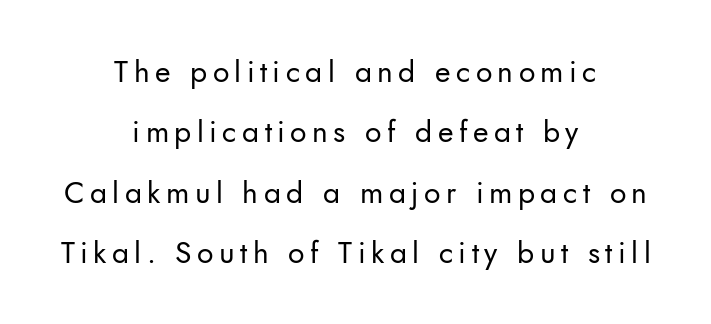
The image shows 30 px regular-weight sans-serif type, upright; set centered, loose line spacing (2.01x), not underlined; low stroke contrast and a small x-height.
